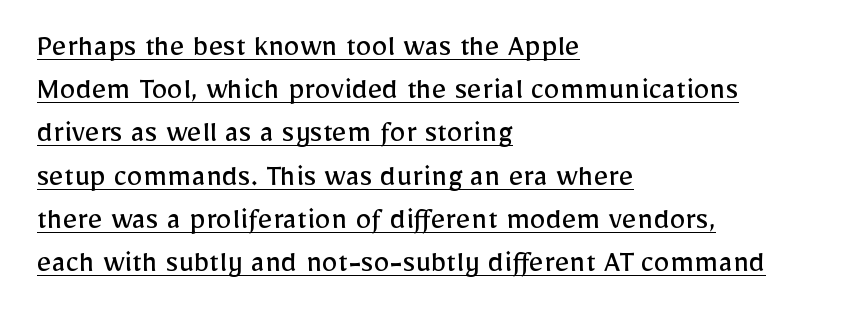
{"serif": "no", "italic": "no", "bold": "no", "weight": "regular", "width": "normal", "stroke_contrast": "low", "x_height": "medium", "monospaced": "no", "underline": "yes", "align": "left", "line_spacing": "normal", "line_spacing_ratio": 1.35, "letter_spacing": "normal", "letter_spacing_em": 0.0, "glyph_px": 32}
